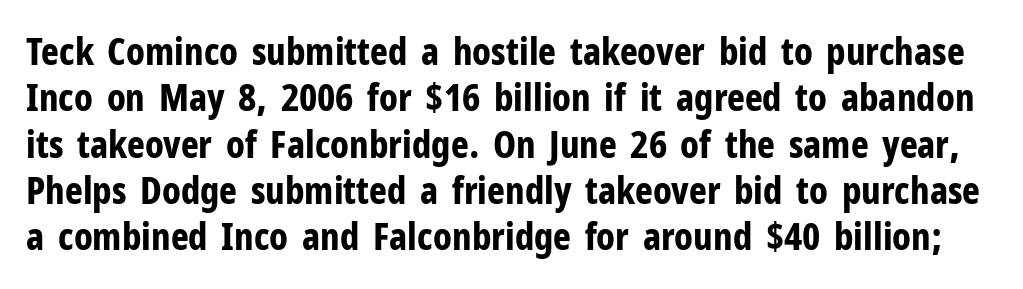
Q: Is the text bold? A: Yes.
Q: Is the text italic (slanted)? A: No, it is upright.
Q: Is the typeface a serif or a sans-serif typeface? A: Sans-serif.
Q: Is the text underlined? A: No.
Q: Is the spacing between letters normal or unusually wide? A: Normal.
Q: Width (condensed, normal, or wide)? A: Condensed.
Q: Stroke contrast? A: Low.
Q: x-height? A: Medium.
Q: Monospaced? A: No.
